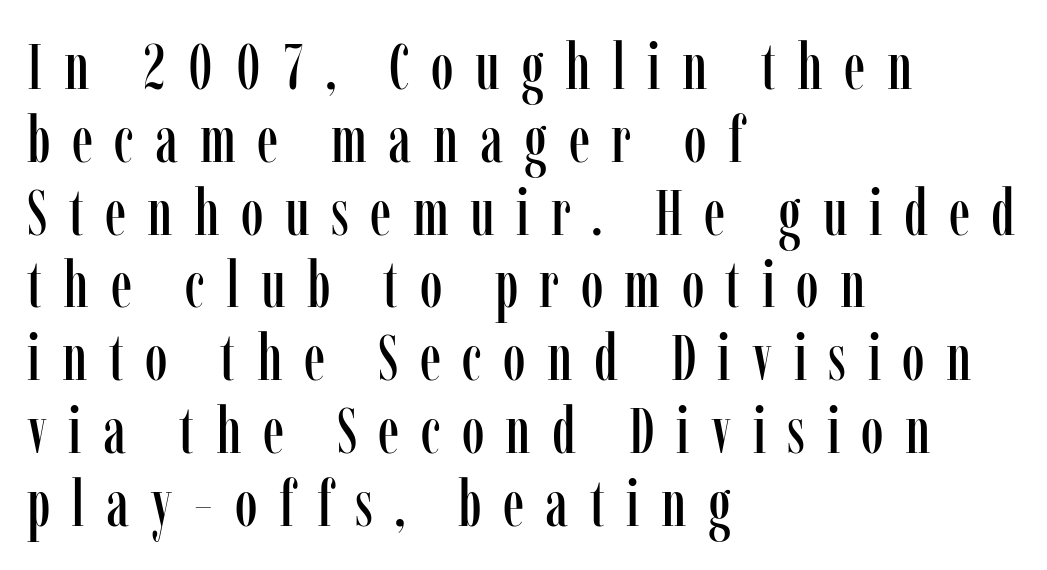
The image shows 65 px condensed serif type, upright; set left-aligned, tight line spacing (1.12x), unusually wide letter spacing (+0.33 em), not underlined; low stroke contrast and a medium x-height.
